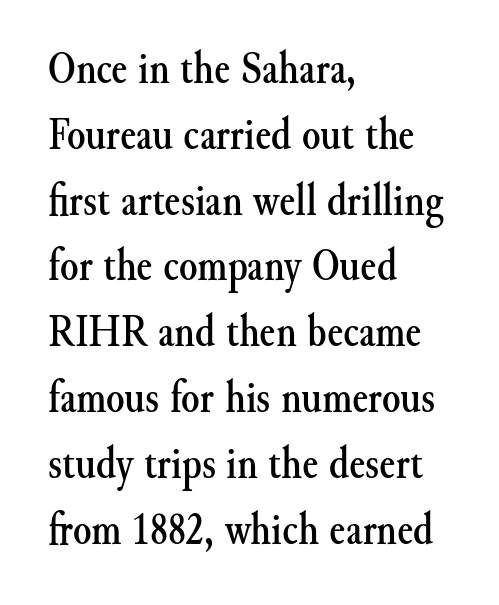
{"serif": "yes", "italic": "no", "width": "normal", "stroke_contrast": "medium", "x_height": "small", "monospaced": "no", "underline": "no", "align": "left", "line_spacing": "normal", "line_spacing_ratio": 1.4, "letter_spacing": "normal", "letter_spacing_em": 0.0, "glyph_px": 47}
